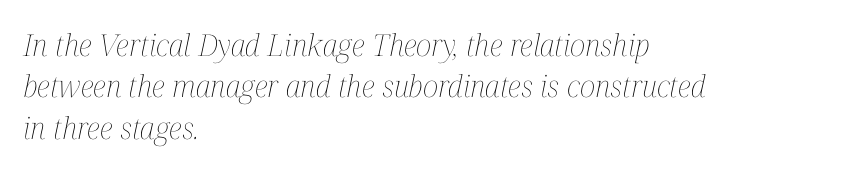
{"italic": "yes", "lean": "right", "slant_degrees": 12, "bold": "no", "weight": "thin", "width": "condensed", "stroke_contrast": "medium", "x_height": "medium", "monospaced": "no", "underline": "no", "align": "left", "line_spacing": "normal", "line_spacing_ratio": 1.38, "letter_spacing": "normal", "letter_spacing_em": 0.0, "glyph_px": 30}
